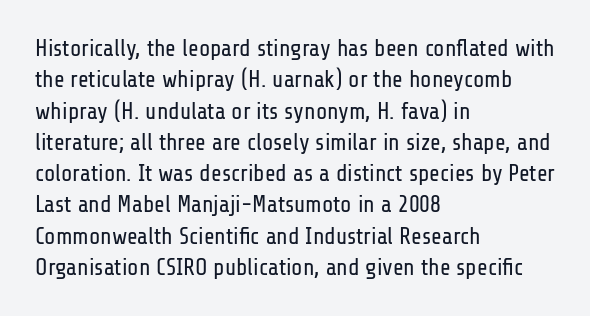
Q: Is the text bold? A: No.
Q: Is the text italic (slanted)? A: No, it is upright.
Q: Is the text underlined? A: No.
Q: How is the paragraph aligned? A: Left-aligned.
Q: Is the spacing between letters normal or unusually wide? A: Normal.
Q: Is the spacing between lines tight, normal or loose? A: Normal.
